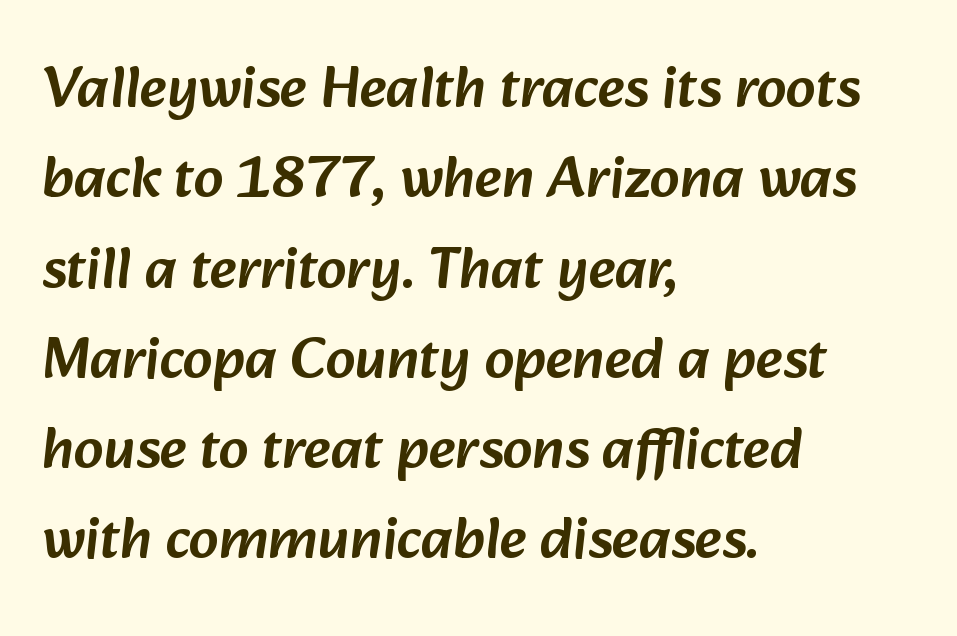
This sample has the flowing, uneven cadence of proportional lettering. Between one letter and the next there's only the usual sliver of space. The typeface chosen for these lines omits serifs. This rendering features lettering with no underline. A typesetter would call this leading conventional body-copy spacing. The paragraph has a hard left edge and a soft right edge.
